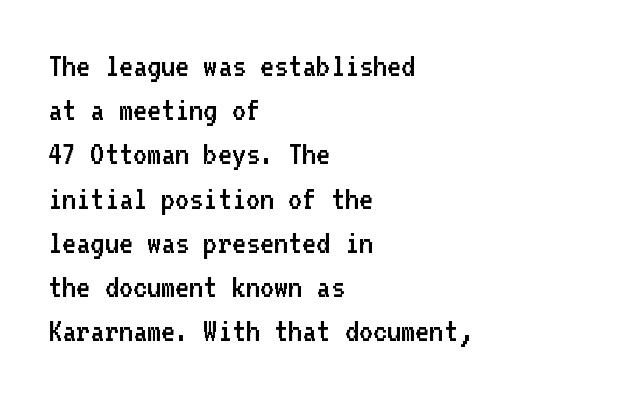
Q: Is the text bold? A: No.
Q: Is the text italic (slanted)? A: No, it is upright.
Q: Is the typeface a serif or a sans-serif typeface? A: Sans-serif.
Q: Is the text underlined? A: No.
Q: How is the paragraph aligned? A: Left-aligned.
Q: Is the spacing between letters normal or unusually wide? A: Normal.
Q: Is the spacing between lines tight, normal or loose? A: Normal.
Q: Width (condensed, normal, or wide)? A: Normal.
Q: Stroke contrast? A: Low.
Q: x-height? A: Medium.
Q: Monospaced? A: Yes.
